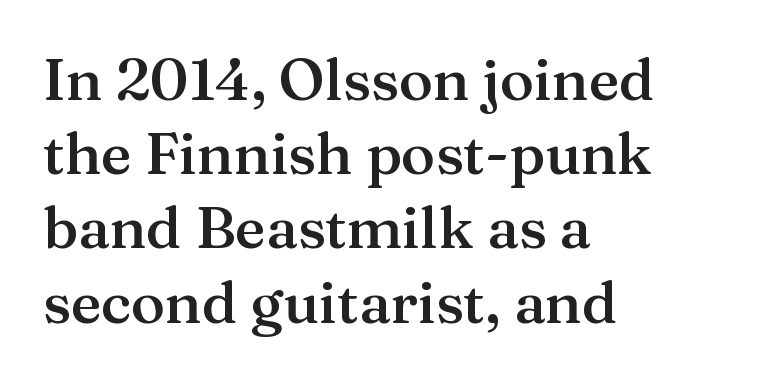
Q: Is the text bold? A: Semi-bold.
Q: Is the text italic (slanted)? A: No, it is upright.
Q: Is the typeface a serif or a sans-serif typeface? A: Serif.
Q: Is the text underlined? A: No.
Q: How is the paragraph aligned? A: Left-aligned.
Q: Is the spacing between letters normal or unusually wide? A: Normal.
Q: Is the spacing between lines tight, normal or loose? A: Normal.
Q: Width (condensed, normal, or wide)? A: Normal.
Q: Stroke contrast? A: Medium.
Q: x-height? A: Medium.
Q: Monospaced? A: No.
